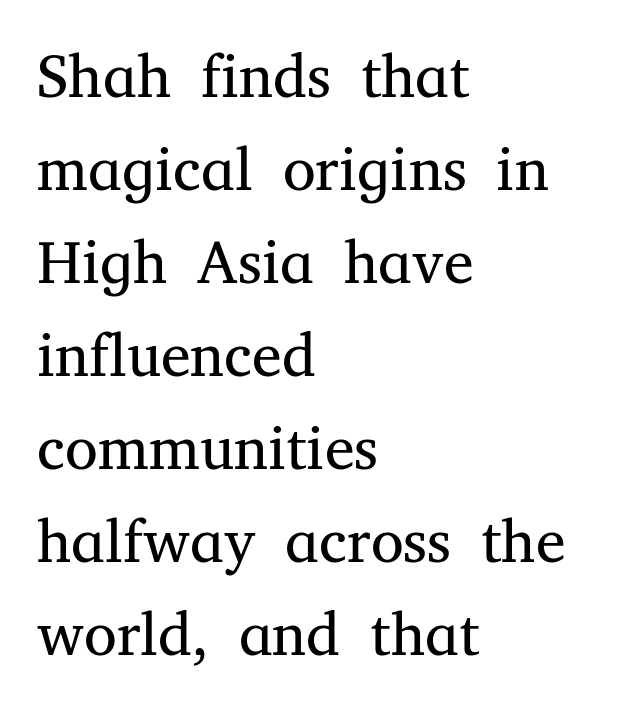
{"serif": "yes", "italic": "no", "bold": "no", "weight": "regular", "width": "normal", "stroke_contrast": "medium", "x_height": "medium", "monospaced": "no", "underline": "no", "align": "left", "line_spacing": "normal", "line_spacing_ratio": 1.55, "letter_spacing": "normal", "letter_spacing_em": 0.0, "glyph_px": 60}
